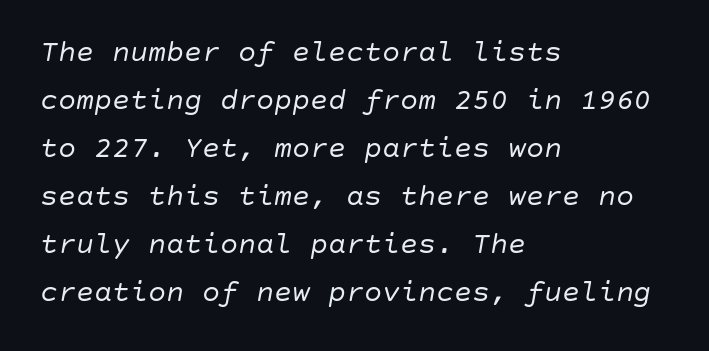
{"italic": "yes", "lean": "right", "slant_degrees": 10, "bold": "no", "weight": "regular", "width": "normal", "stroke_contrast": "low", "x_height": "large", "underline": "no", "align": "left", "line_spacing": "normal", "line_spacing_ratio": 1.6, "letter_spacing": "normal", "letter_spacing_em": 0.0, "glyph_px": 30}
